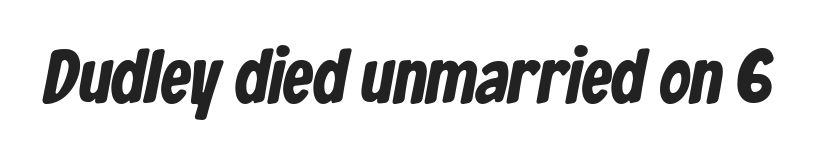
Q: Is the typeface a serif or a sans-serif typeface? A: Sans-serif.
Q: Is the text underlined? A: No.
Q: Is the spacing between letters normal or unusually wide? A: Normal.
Q: Width (condensed, normal, or wide)? A: Condensed.
Q: Stroke contrast? A: Low.
Q: x-height? A: Medium.
Q: Monospaced? A: No.
